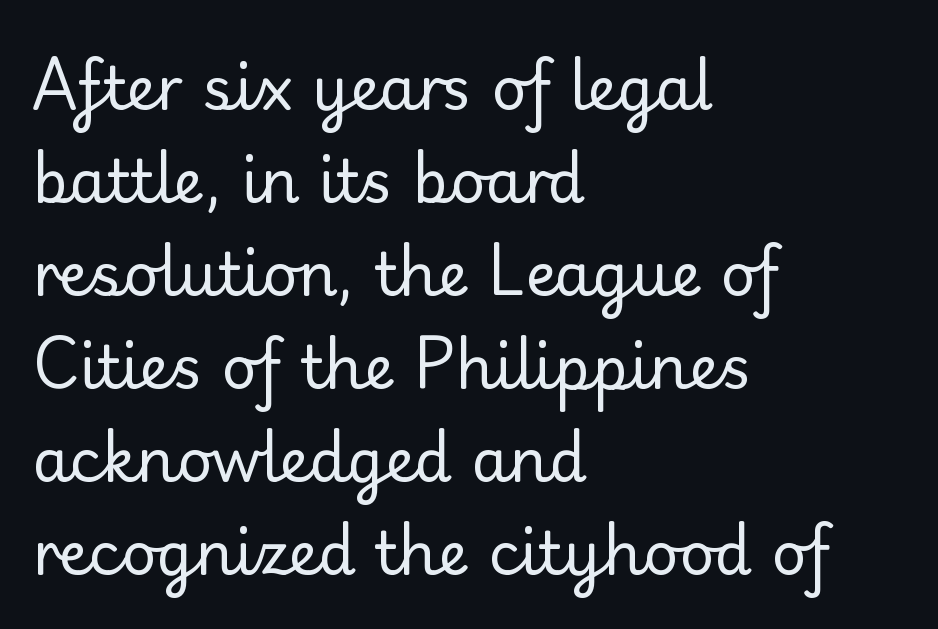
The image shows 60 px regular-weight sans-serif type, upright; set left-aligned, normal line spacing (1.55x), normal letter spacing, not underlined; low stroke contrast and a small x-height.
